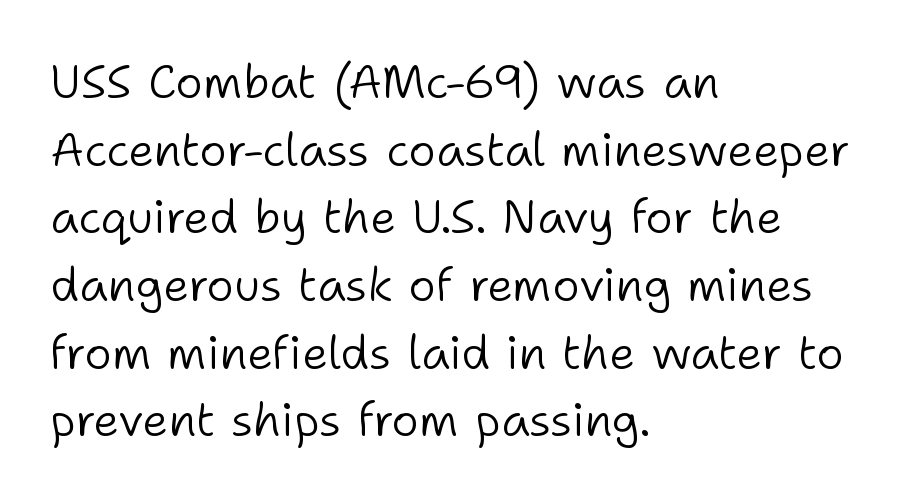
The image shows 47 px light sans-serif type, upright; set left-aligned, normal line spacing (1.44x), normal letter spacing, not underlined; low stroke contrast and a medium x-height.
